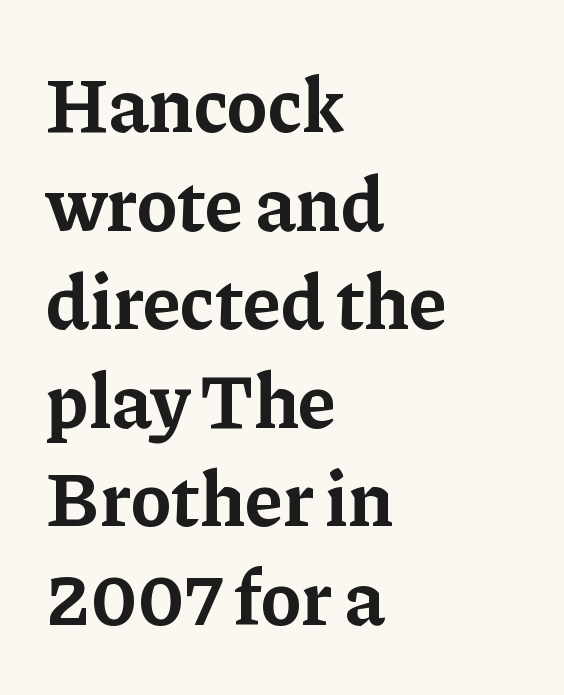
Is this a fixed-width face? No — the glyphs have proportional, varying widths. Does the leading feel generous? No, just average. Compared with a centered layout, this one pins lines to the left instead. This rendering features lettering with no underline. This rendering employs a face with finishing strokes, i.e., a serif. A typesetter would mark this as roman, not italic.
